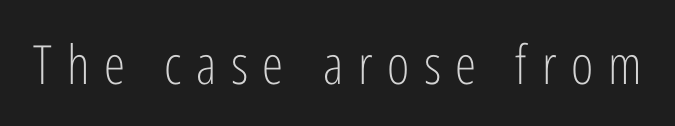
Words float on clear page, feet unadorned. Characters follow at a spacing far wider than the type designer built in. The letters stand upright; this is a roman face. The face looks like a standard text weight, possibly lighter. The glyphs in this specimen are sans serif.
